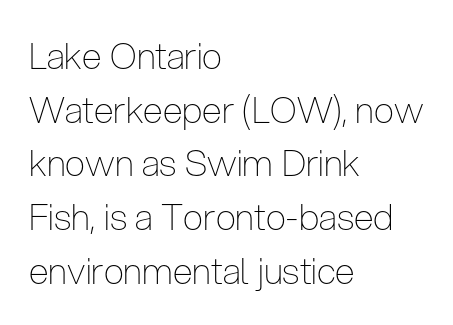
Evenly set lines give the paragraph a standard silhouette. Character widths vary here, with narrow letters taking less room than wide ones. Compared with typical body copy, the letter spacing here is the same. This is sans-serif lettering, the kind often seen on screens and signage. Alignment: flush left.
